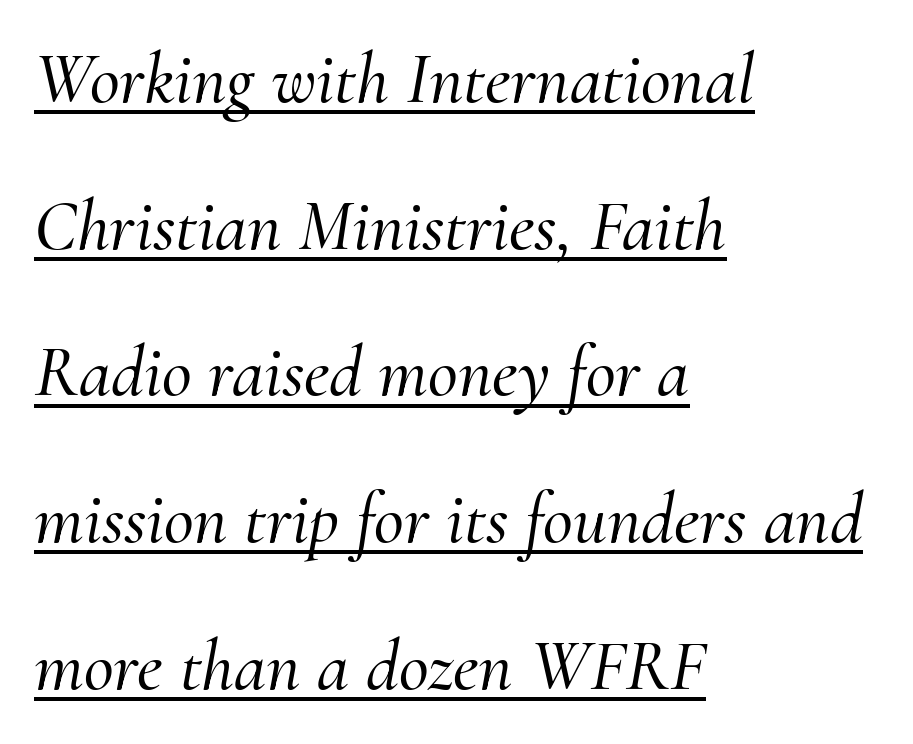
Q: Is the text italic (slanted)? A: Yes, it leans right by about 10 degrees.
Q: Is the typeface a serif or a sans-serif typeface? A: Serif.
Q: Is the text underlined? A: Yes.
Q: How is the paragraph aligned? A: Left-aligned.
Q: Is the spacing between letters normal or unusually wide? A: Normal.
Q: Is the spacing between lines tight, normal or loose? A: Loose.
Q: Width (condensed, normal, or wide)? A: Normal.
Q: Stroke contrast? A: Medium.
Q: x-height? A: Small.
Q: Monospaced? A: No.
